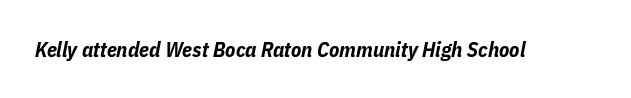
Pretty heavy lettering here — definitely bold. Each word holds together tightly as a unit, with standard inter-letter gaps. Emphasis-style slanted type is in use. Only glyphs here, with clear space below each row.
